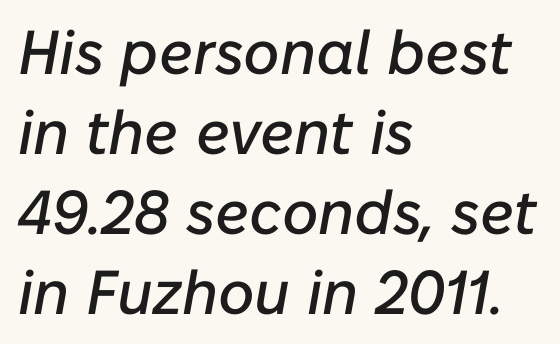
The image shows 62 px text type, italic (leaning right); set left-aligned, normal line spacing (1.29x), normal letter spacing, not underlined; low stroke contrast and a medium x-height.
